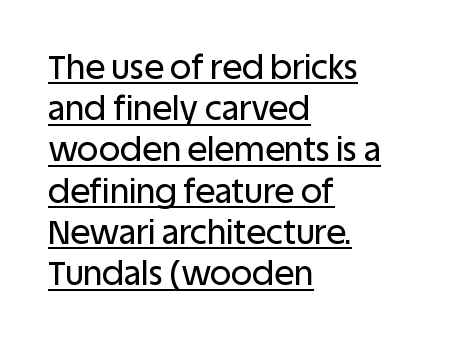
{"serif": "no", "italic": "no", "width": "normal", "stroke_contrast": "low", "x_height": "large", "monospaced": "no", "underline": "yes", "align": "left", "line_spacing": "normal", "line_spacing_ratio": 1.25, "letter_spacing": "normal", "letter_spacing_em": 0.0, "glyph_px": 33}
